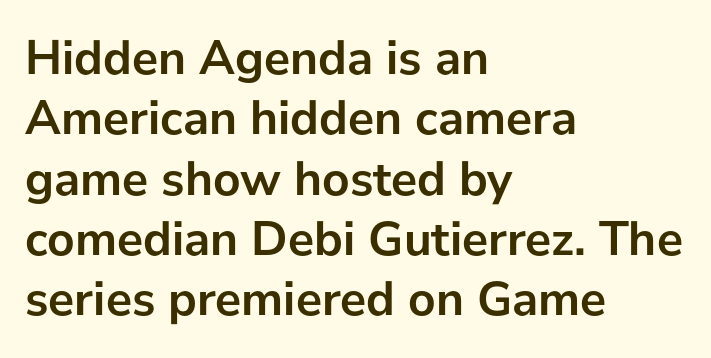
Q: Is the text bold? A: Yes.
Q: Is the text italic (slanted)? A: No, it is upright.
Q: Is the typeface a serif or a sans-serif typeface? A: Sans-serif.
Q: Is the text underlined? A: No.
Q: How is the paragraph aligned? A: Left-aligned.
Q: Is the spacing between letters normal or unusually wide? A: Normal.
Q: Width (condensed, normal, or wide)? A: Normal.
Q: Stroke contrast? A: Low.
Q: x-height? A: Medium.
Q: Monospaced? A: No.
